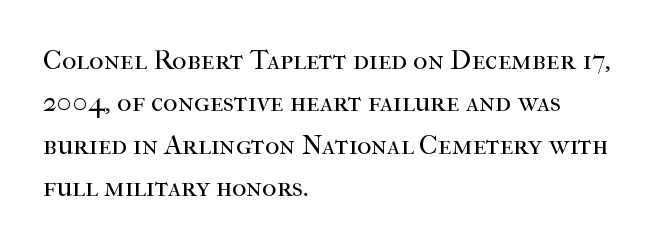
The leading is moderate, giving the passage an even texture. No heavy texture on the line: the type isn't bold. The face used here is proportionally spaced, like ordinary book or web type. Stroke terminals: seriffed.
